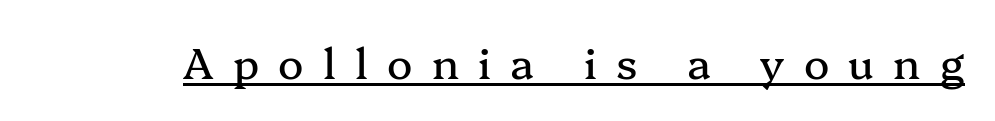
A continuous stroke trails under the words, as in a hyperlink. The characters display serif detailing at their extremities. Each letter keeps its own natural width here, so spacing adapts to shape. The horizontal fit of the characters is loose and conspicuously gappy.
